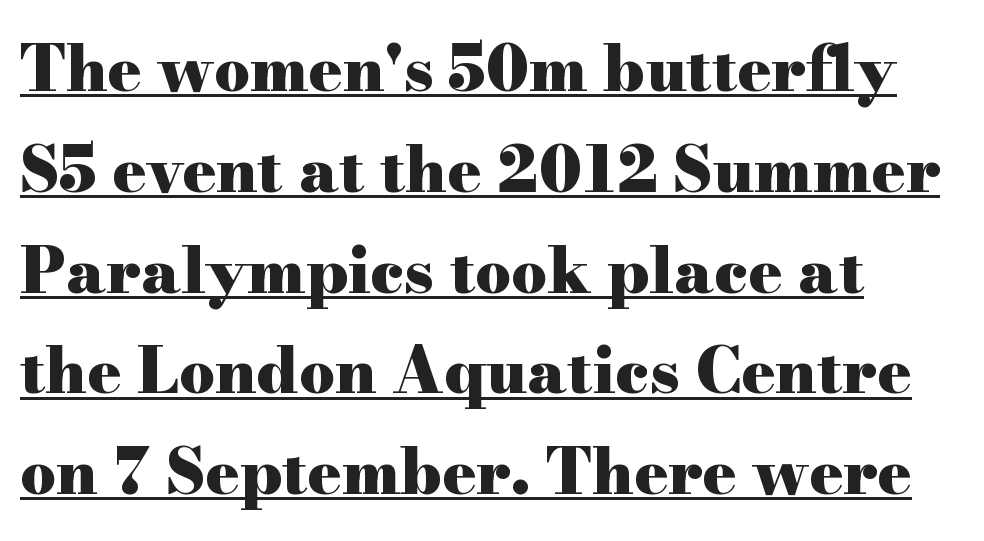
These lines were composed using upright roman letters. A typographer would call this underscored text. The leading is moderate, giving the passage an even texture. Is this a fixed-width face? No — the glyphs have proportional, varying widths. Look at the stroke-to-counter ratio: heavy, a bold. The lines are quadded left.
